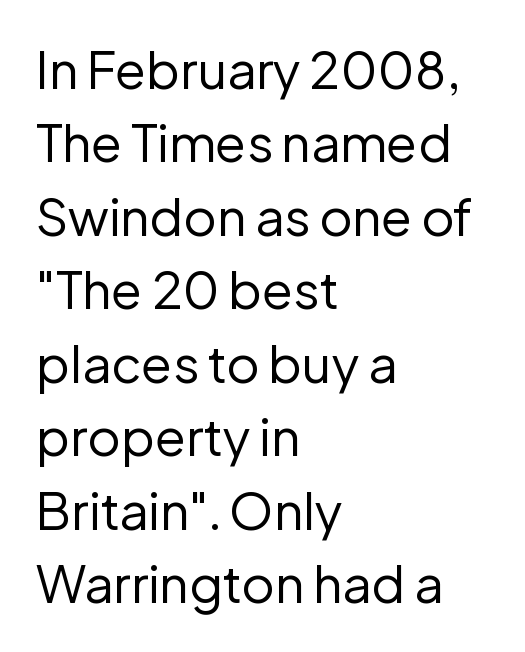
The image shows 51 px regular-weight sans-serif type, upright; set left-aligned, normal line spacing (1.44x), normal letter spacing, not underlined; low stroke contrast and a medium x-height.
